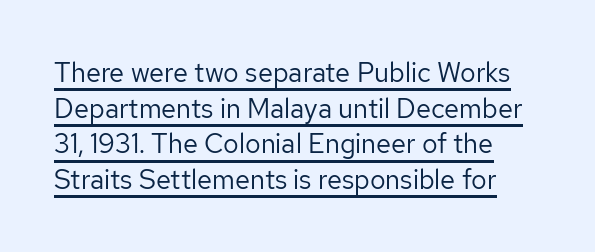
{"italic": "no", "bold": "no", "underline": "yes", "line_spacing": "normal", "line_spacing_ratio": 1.32, "letter_spacing": "normal", "letter_spacing_em": 0.0, "glyph_px": 27}
